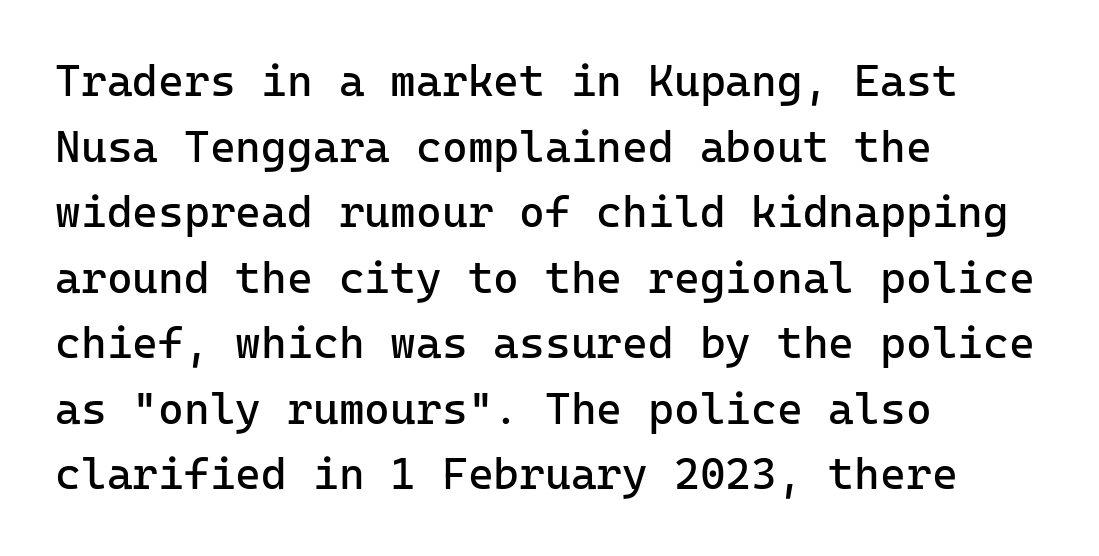
Think standard paragraph weight, or any step lighter than that. Is there any slant? The stems are plumb. Between one letter and the next there's only the usual sliver of space. The passage shown is not underscored anywhere.
